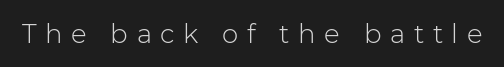
These lines have a slow, spaced-out rhythm from letter to letter. No chunkiness to these letters — they're not bold. The foot of each line stays bare and open. Italic? Not at all — the glyphs are vertical.
